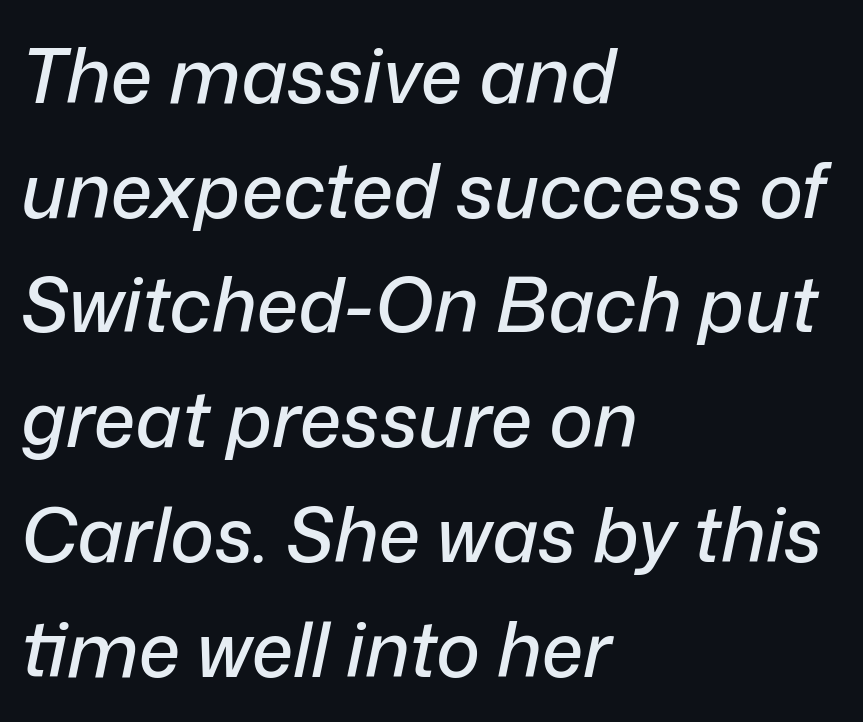
Q: Is the text italic (slanted)? A: Yes, it leans right by about 12 degrees.
Q: Is the text underlined? A: No.
Q: How is the paragraph aligned? A: Left-aligned.
Q: Is the spacing between letters normal or unusually wide? A: Normal.
Q: Is the spacing between lines tight, normal or loose? A: Normal.
Q: Width (condensed, normal, or wide)? A: Normal.
Q: Stroke contrast? A: Low.
Q: x-height? A: Medium.
Q: Monospaced? A: No.
